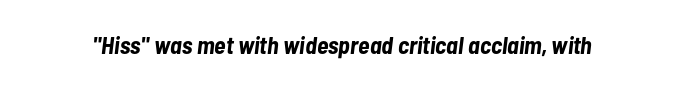
Q: Is the text bold? A: Yes.
Q: Is the text italic (slanted)? A: Yes, it leans right by about 7 degrees.
Q: Is the text underlined? A: No.
Q: Is the spacing between letters normal or unusually wide? A: Normal.
